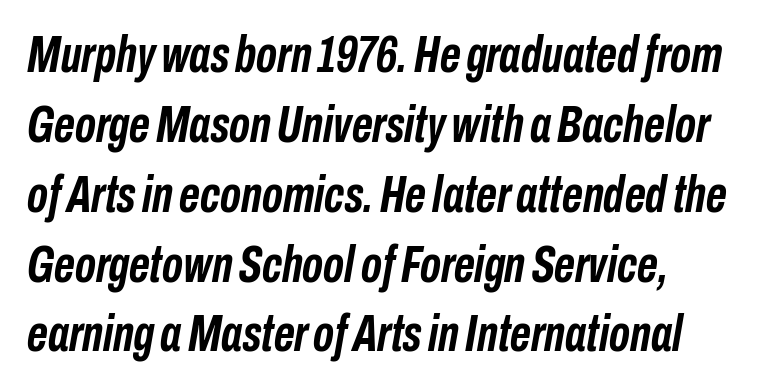
Q: Is the text bold? A: Yes.
Q: Is the text italic (slanted)? A: Yes, it leans right by about 10 degrees.
Q: Is the text underlined? A: No.
Q: How is the paragraph aligned? A: Left-aligned.
Q: Is the spacing between letters normal or unusually wide? A: Normal.
Q: Is the spacing between lines tight, normal or loose? A: Normal.
Q: Width (condensed, normal, or wide)? A: Condensed.
Q: Stroke contrast? A: Low.
Q: x-height? A: Medium.
Q: Monospaced? A: No.
